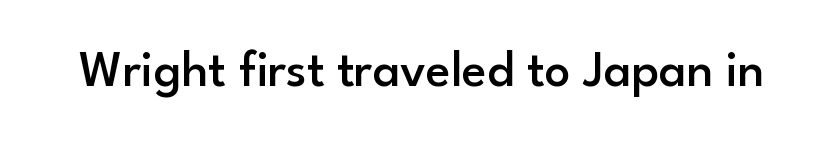
Q: Is the text bold? A: Semi-bold.
Q: Is the text italic (slanted)? A: No, it is upright.
Q: Is the typeface a serif or a sans-serif typeface? A: Sans-serif.
Q: Is the text underlined? A: No.
Q: Is the spacing between letters normal or unusually wide? A: Normal.
Q: Width (condensed, normal, or wide)? A: Normal.
Q: Stroke contrast? A: Low.
Q: x-height? A: Small.
Q: Monospaced? A: No.
